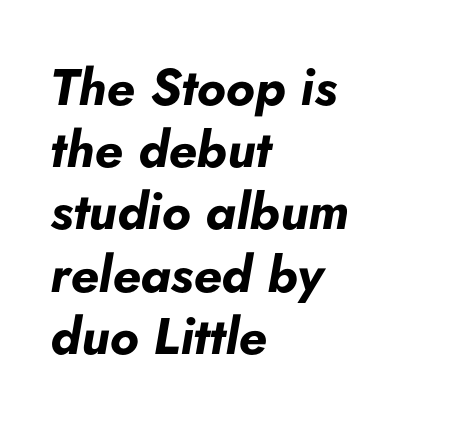
The image shows 51 px bold type, italic (leaning right); set left-aligned, line spacing 1.22x, normal letter spacing, not underlined; low stroke contrast and a small x-height.
